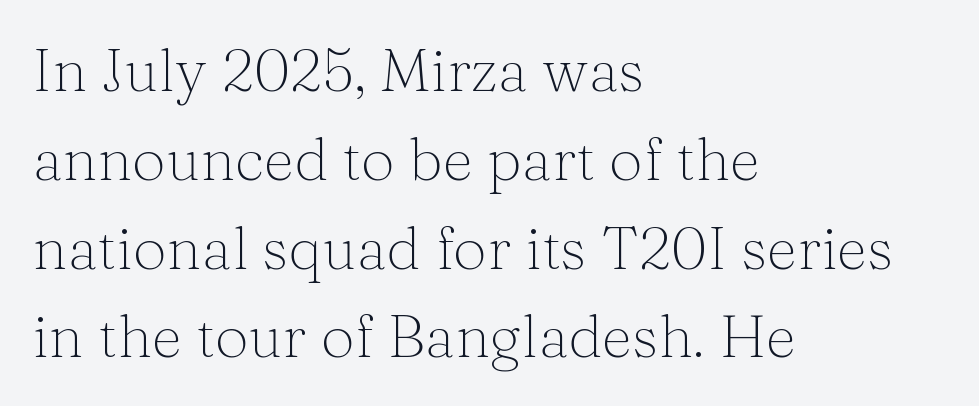
{"serif": "yes", "italic": "no", "bold": "no", "weight": "light", "width": "normal", "stroke_contrast": "medium", "x_height": "medium", "monospaced": "no", "underline": "no", "align": "left", "line_spacing": "normal", "line_spacing_ratio": 1.48, "letter_spacing": "normal", "letter_spacing_em": 0.0, "glyph_px": 60}
